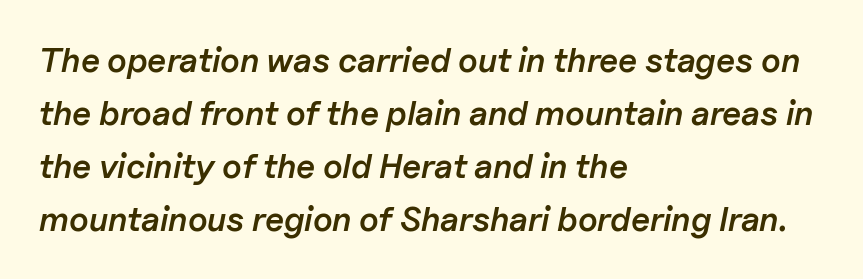
It's the slanting kind of type. Every letter is mildly thick-stroked: semibold rather than bold. Horizontal alignment here is leftward, the default for most running prose. The face used here is proportionally spaced, like ordinary book or web type.
